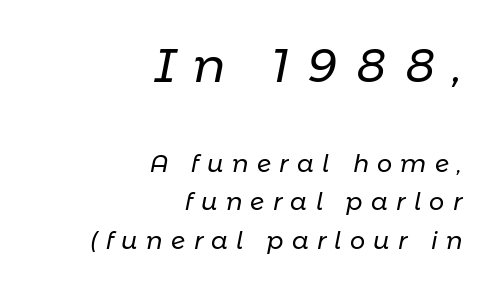
Notice how descenders clear the ascenders below comfortably — that's standard leading. The lines are quadded right. No extra ink here — the face is not bold. This sample uses expanded letter spacing, leaving extra air between glyphs. Each letter keeps its own natural width here, so spacing adapts to shape.
